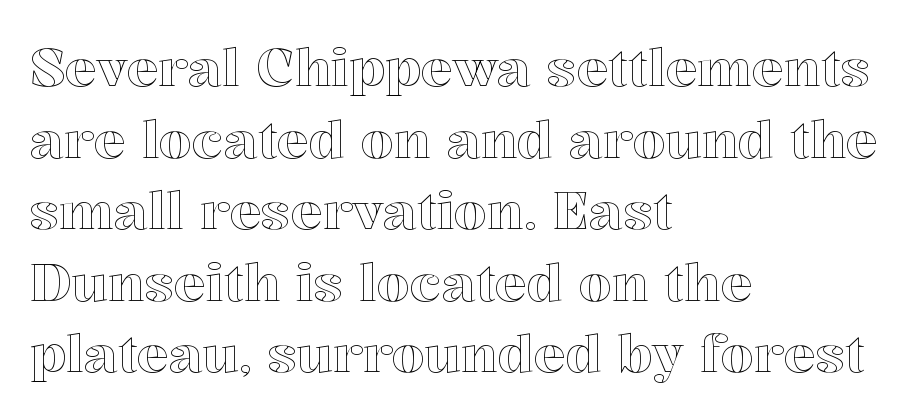
No word sits above an underline. Think of a printed novel: that variable character pitch is what you see here. A student would call this left alignment; a typographer would say flush left, rag right. The face used here is rendered with its standard letterfit. The typography opts for an upright posture over an oblique one.
